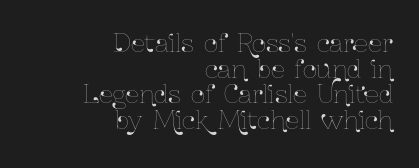
Q: Is the text italic (slanted)? A: No, it is upright.
Q: Is the text underlined? A: No.
Q: How is the paragraph aligned? A: Right-aligned.
Q: Is the spacing between letters normal or unusually wide? A: Normal.
Q: Is the spacing between lines tight, normal or loose? A: Tight.
